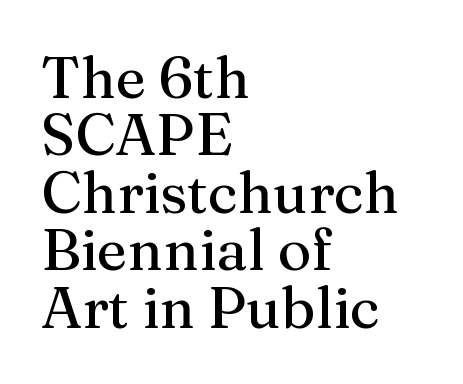
The image shows 58 px serif type, upright; set left-aligned, tight line spacing (0.99x), normal letter spacing, not underlined; medium stroke contrast and a medium x-height.
